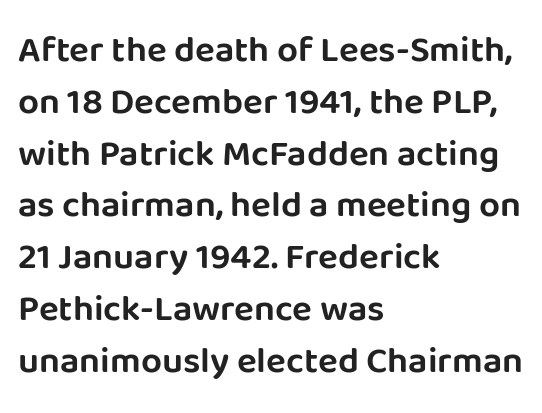
The image shows 37 px sans-serif type, upright; set left-aligned, normal line spacing (1.4x), normal letter spacing, not underlined; low stroke contrast and a large x-height.
